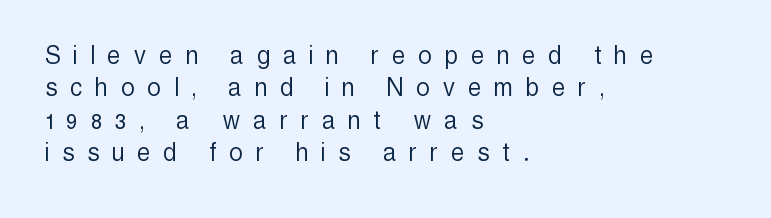
The image shows 29 px light, condensed sans-serif type, upright; set left-aligned, tight line spacing (1.12x), unusually wide letter spacing (+0.47 em), not underlined; a medium x-height.
